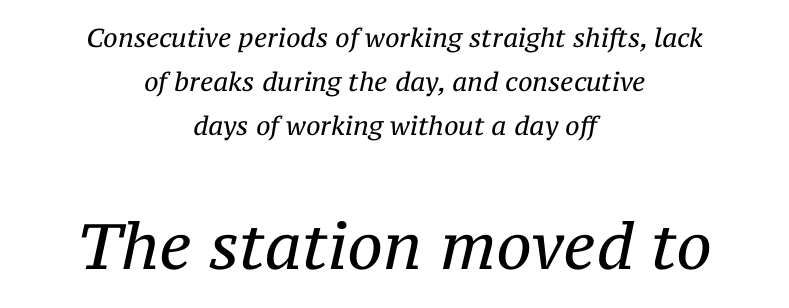
Words float on clear page, feet unadorned. Look at the glyph heights: the lower group is clearly the bigger setting. No letter is thick-stroked: the sample isn't bold. There's an unmistakable incline to the writing here.
